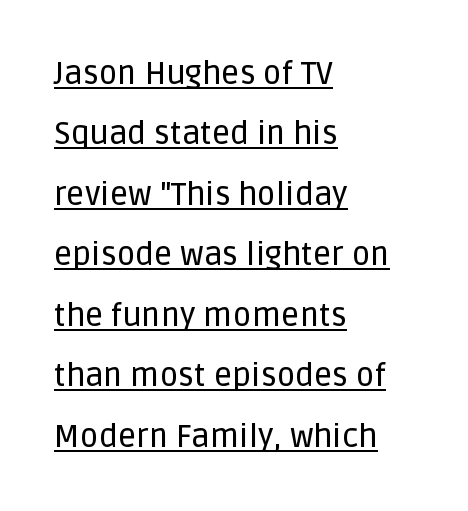
This sample is left-justified, so line endings fall wherever the words run out. Here the designer chose a conventional face with non-uniform glyph widths. Tracking here is standard; glyphs follow each other at the usual distance. Style check: upright. You can see a thin bar hugging the bottom of the glyphs. No feet cap the strokes, marking this as sans-serif type.
